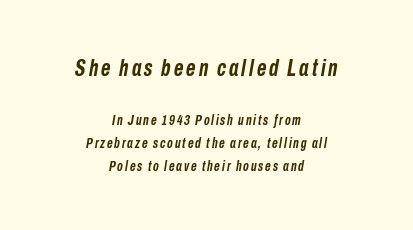
The rag falls on both sides of this text block equally. The font's italic variant was chosen for this text. The font is running at its bold setting. Check under the words: just untouched page.
